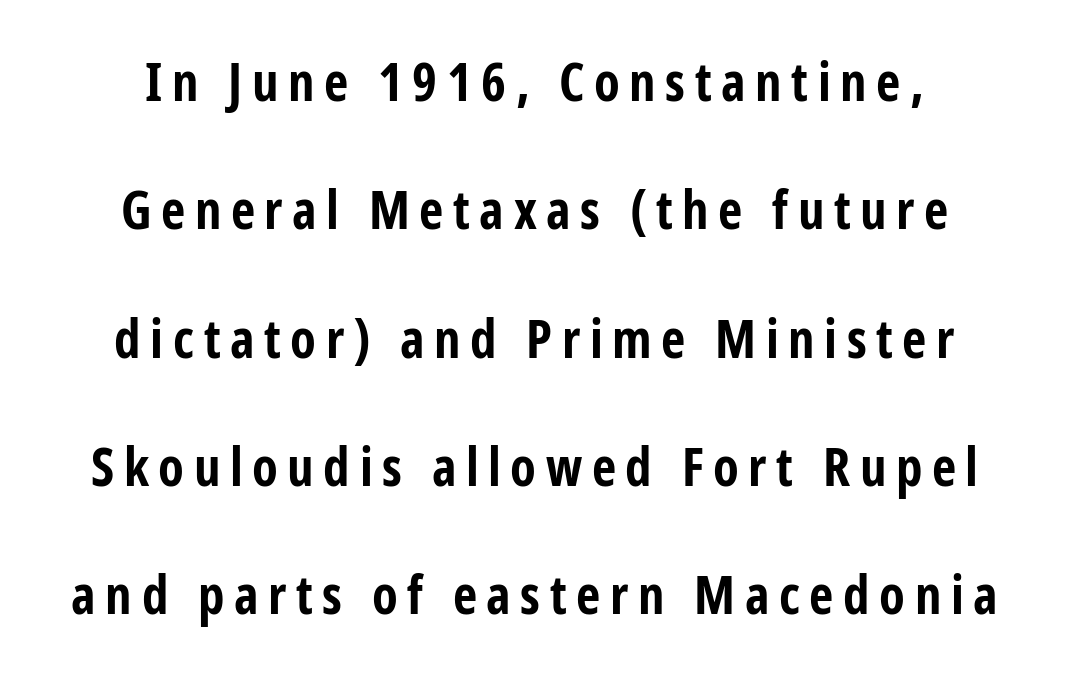
{"serif": "no", "italic": "no", "bold": "yes", "weight": "bold", "width": "condensed", "stroke_contrast": "low", "x_height": "medium", "monospaced": "no", "underline": "no", "align": "center", "line_spacing": "loose", "line_spacing_ratio": 2.42, "glyph_px": 53}
